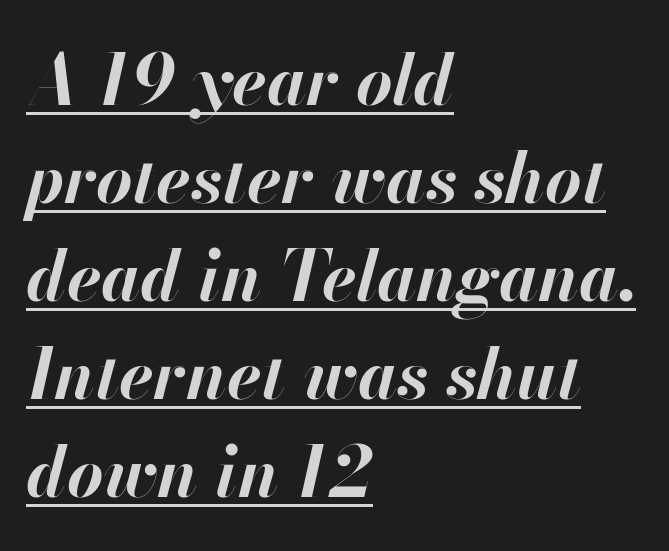
Visually the block forms a straight wall on the left and a jagged coastline on the right. Varying glyph widths throughout — classic text-font behaviour. Notice how descenders clear the ascenders below comfortably — that's standard leading. This sample uses an oblique cut, with every glyph tilted off the vertical. What stands out about the letter spacing? Nothing — it is the standard amount.
